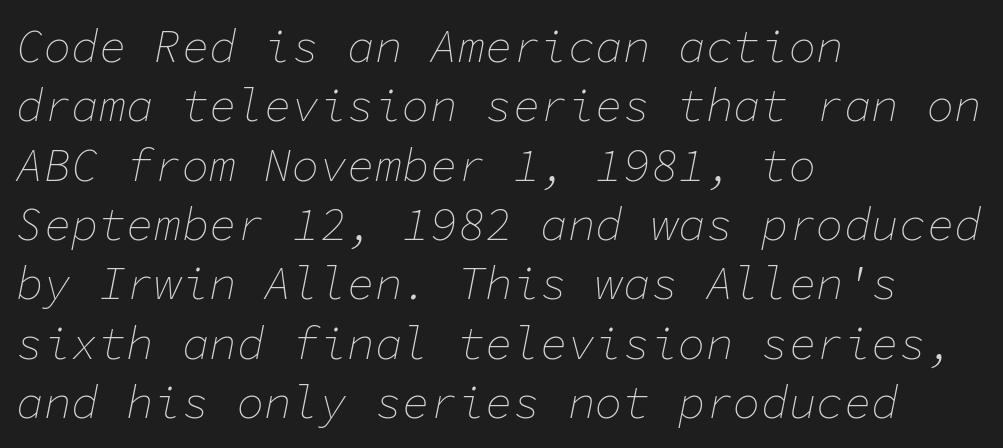
The image shows 46 px thin type, italic (leaning right), monospaced; set left-aligned, normal line spacing (1.29x), normal letter spacing, not underlined; low stroke contrast and a medium x-height.
